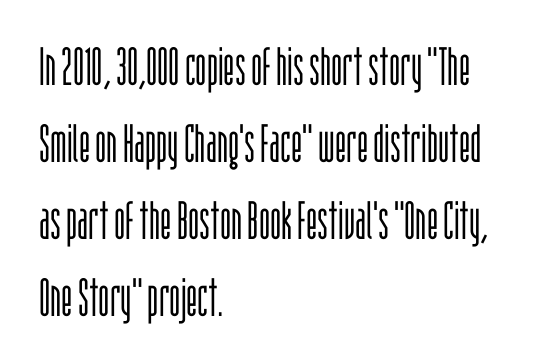
{"serif": "no", "italic": "no", "bold": "no", "weight": "light", "width": "condensed", "stroke_contrast": "low", "x_height": "large", "monospaced": "no", "underline": "no", "align": "left", "line_spacing": "normal", "line_spacing_ratio": 1.45, "letter_spacing": "normal", "letter_spacing_em": 0.0, "glyph_px": 53}
